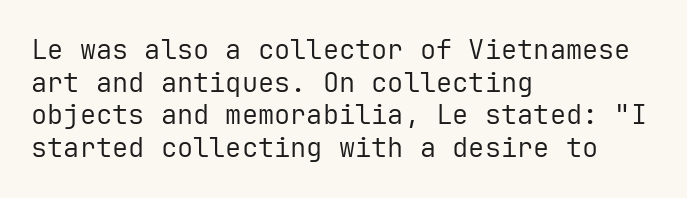
{"italic": "no", "bold": "no", "underline": "no", "align": "left", "line_spacing_ratio": 1.21, "letter_spacing": "normal", "letter_spacing_em": 0.0, "glyph_px": 27}
